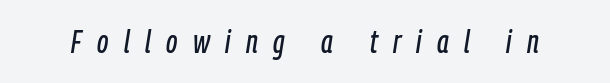
The image shows 32 px condensed type, italic (leaning right); set unusually wide letter spacing (+0.48 em), not underlined; low stroke contrast and a medium x-height.
